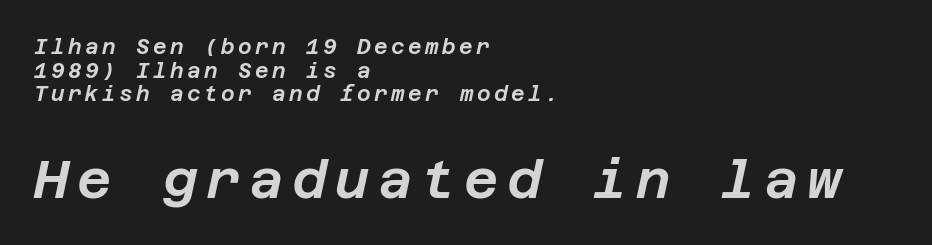
Q: Is the text italic (slanted)? A: Yes, it leans right by about 12 degrees.
Q: Is the text underlined? A: No.
Q: How is the paragraph aligned? A: Left-aligned.
Q: Is the spacing between lines tight, normal or loose? A: Tight.
Q: Which block of text is set in a larger size, the first (top) or the second (bottom)? A: The second (bottom) one.
Q: Width (condensed, normal, or wide)? A: Normal.
Q: Stroke contrast? A: Low.
Q: x-height? A: Large.
